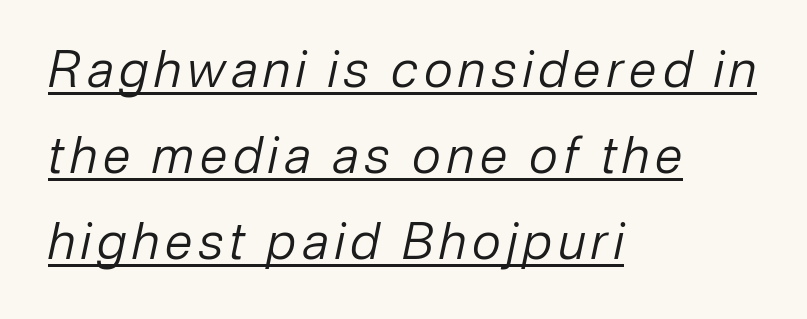
{"italic": "yes", "lean": "right", "slant_degrees": 12, "bold": "no", "weight": "regular", "width": "normal", "stroke_contrast": "low", "x_height": "medium", "monospaced": "no", "underline": "yes", "align": "left", "line_spacing_ratio": 1.72, "glyph_px": 50}
